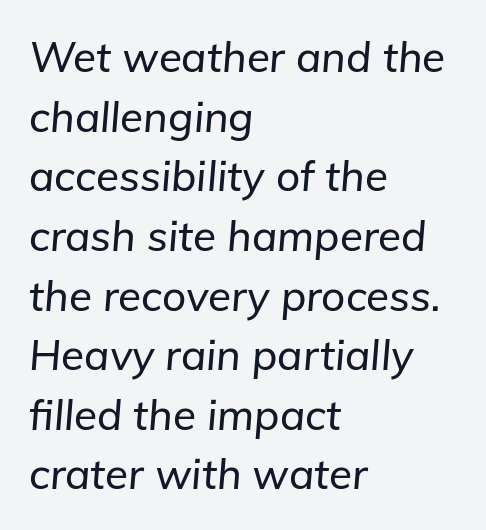
The image shows 42 px text type, italic (leaning right); set left-aligned, normal line spacing (1.42x), normal letter spacing, not underlined; low stroke contrast and a medium x-height.
